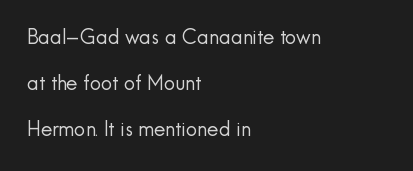
Q: Is the text bold? A: No.
Q: Is the text italic (slanted)? A: No, it is upright.
Q: Is the text underlined? A: No.
Q: How is the paragraph aligned? A: Left-aligned.
Q: Is the spacing between letters normal or unusually wide? A: Normal.
Q: Is the spacing between lines tight, normal or loose? A: Loose.
